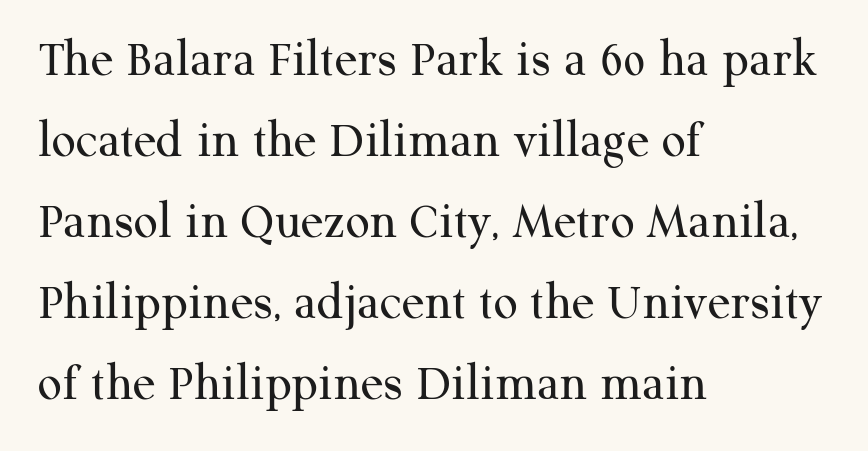
No letter is thick-stroked: the sample isn't bold. This sample has the flowing, uneven cadence of proportional lettering. This rendering features lettering with no underline. The rendering shows small feet on the letterforms — a serif design. The typography opts for an upright posture over an oblique one.
